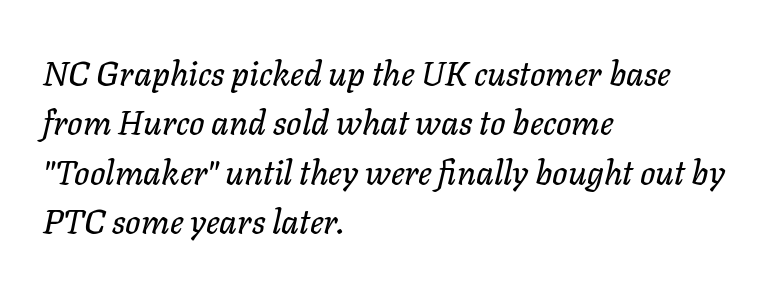
{"italic": "yes", "lean": "right", "slant_degrees": 11, "width": "normal", "stroke_contrast": "low", "x_height": "medium", "monospaced": "no", "underline": "no", "align": "left", "line_spacing": "normal", "line_spacing_ratio": 1.45, "letter_spacing": "normal", "letter_spacing_em": 0.0, "glyph_px": 34}
